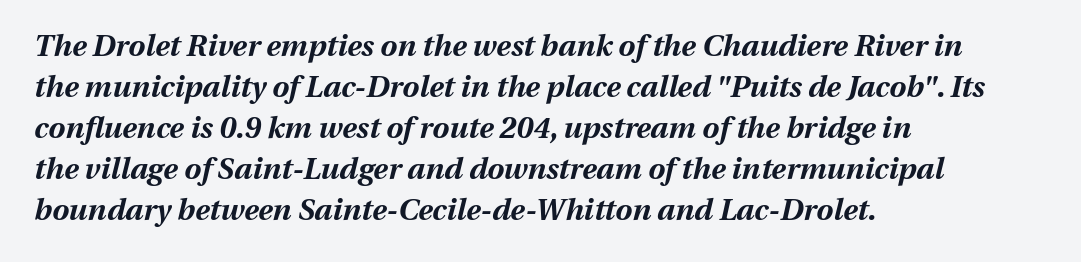
The image shows 30 px bold type, italic (leaning right); set left-aligned, normal line spacing (1.37x), normal letter spacing, not underlined; medium stroke contrast and a medium x-height.
